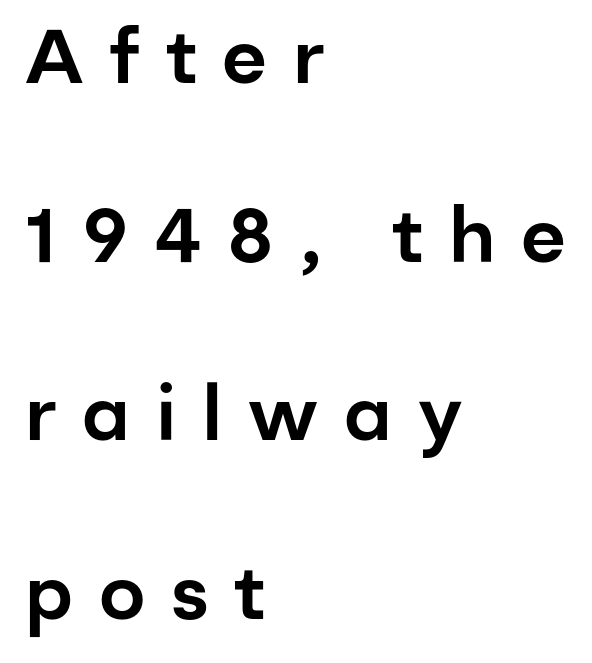
{"serif": "no", "italic": "no", "width": "normal", "stroke_contrast": "low", "x_height": "medium", "monospaced": "no", "underline": "no", "align": "left", "line_spacing": "loose", "line_spacing_ratio": 2.35, "letter_spacing": "wide", "letter_spacing_em": 0.34, "glyph_px": 76}
